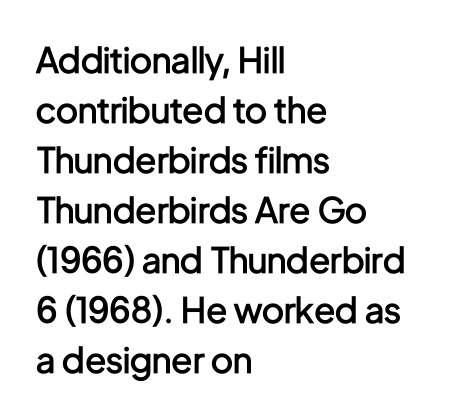
Q: Is the text bold? A: Semi-bold.
Q: Is the text italic (slanted)? A: No, it is upright.
Q: Is the typeface a serif or a sans-serif typeface? A: Sans-serif.
Q: Is the text underlined? A: No.
Q: How is the paragraph aligned? A: Left-aligned.
Q: Is the spacing between letters normal or unusually wide? A: Normal.
Q: Is the spacing between lines tight, normal or loose? A: Normal.
Q: Width (condensed, normal, or wide)? A: Condensed.
Q: Stroke contrast? A: Low.
Q: x-height? A: Medium.
Q: Monospaced? A: No.
